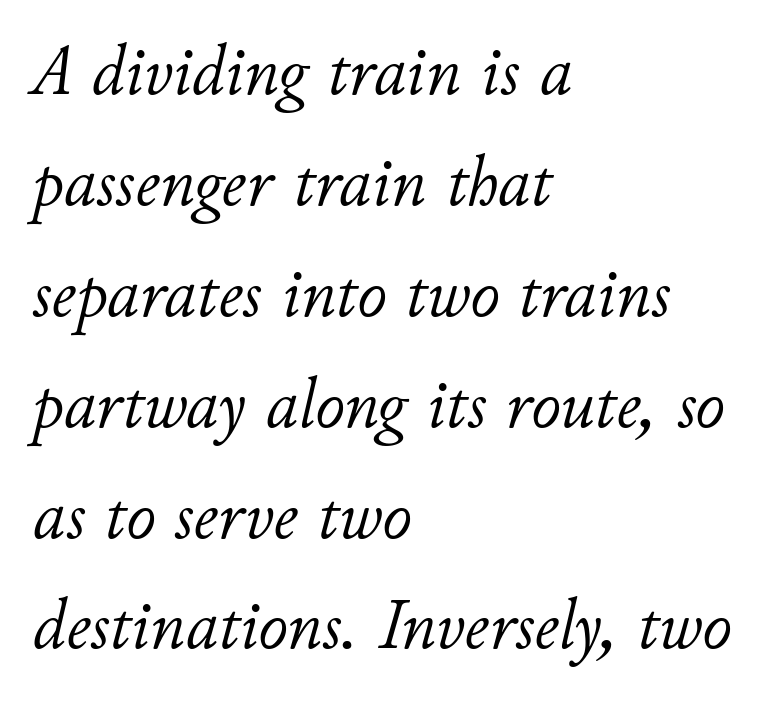
The image shows 72 px light type, italic (leaning right); set left-aligned, normal line spacing (1.54x), normal letter spacing, not underlined; low stroke contrast and a small x-height.
